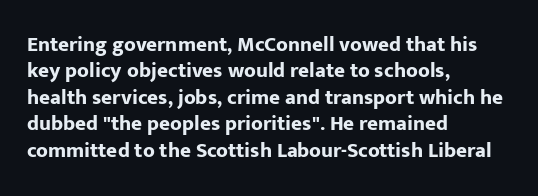
The image shows 21 px bold type, upright; set left-aligned, normal line spacing (1.26x), normal letter spacing, not underlined.
